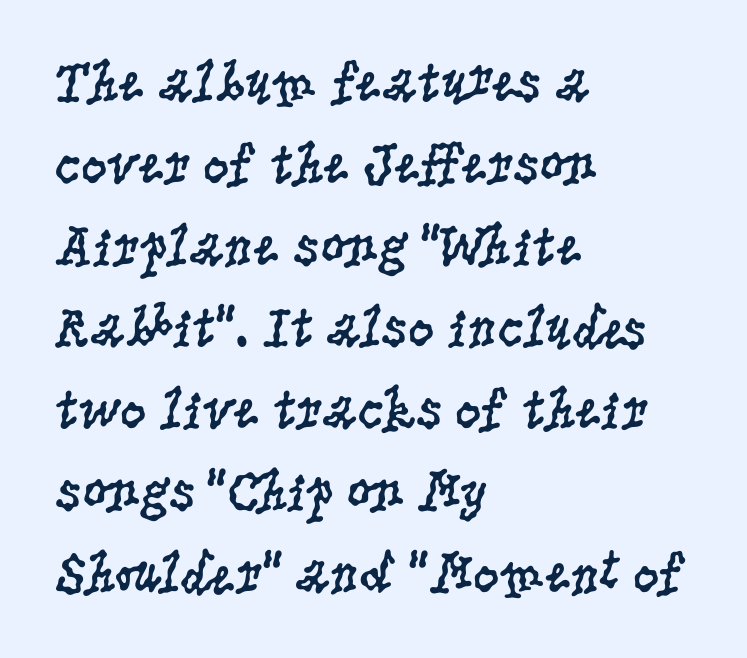
The image shows 58 px regular-weight, condensed serif type; set left-aligned, normal line spacing (1.41x), normal letter spacing, not underlined; low stroke contrast and a large x-height.
